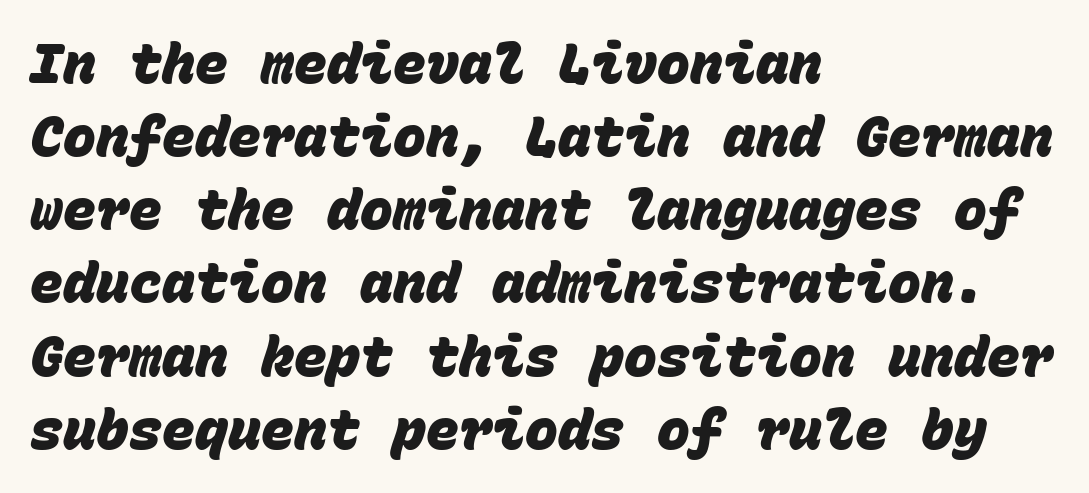
Each letter, wide or thin by design, is forced into the same width here. Notice how thick the strokes are: this is what a full bold looks like. These lines are set flush left with a ragged right edge. The line texture is even and compact thanks to regular tracking. Anything drawn beneath the words? Only blank space. Reading down the column, the eye jumps a familiar distance to each next line.
